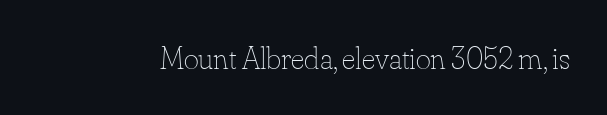
The image shows 32 px thin type, upright; set normal letter spacing, not underlined; low stroke contrast and a small x-height.
